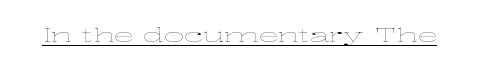
Q: Is the text bold? A: No.
Q: Is the text italic (slanted)? A: No, it is upright.
Q: Is the text underlined? A: Yes.
Q: Is the spacing between letters normal or unusually wide? A: Normal.
